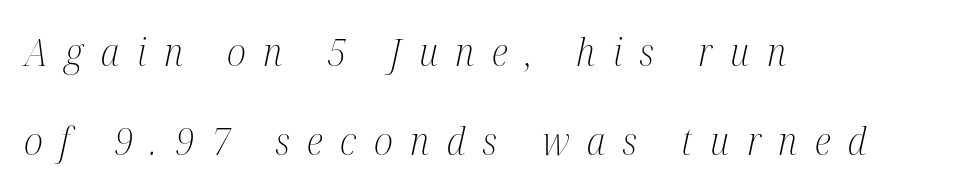
Q: Is the text bold? A: No.
Q: Is the text italic (slanted)? A: Yes, it leans right by about 12 degrees.
Q: Is the typeface a serif or a sans-serif typeface? A: Serif.
Q: Is the text underlined? A: No.
Q: How is the paragraph aligned? A: Left-aligned.
Q: Is the spacing between letters normal or unusually wide? A: Unusually wide.
Q: Is the spacing between lines tight, normal or loose? A: Loose.
Q: Width (condensed, normal, or wide)? A: Condensed.
Q: Stroke contrast? A: Medium.
Q: x-height? A: Medium.
Q: Monospaced? A: No.
